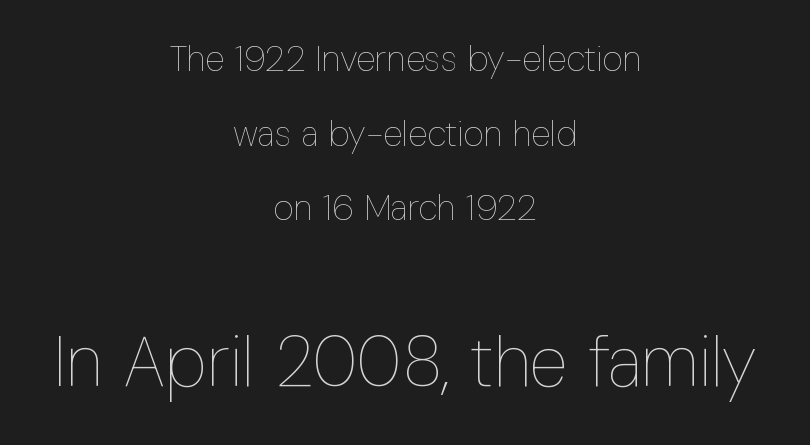
Q: Is the text bold? A: No.
Q: Is the text italic (slanted)? A: No, it is upright.
Q: Is the text underlined? A: No.
Q: How is the paragraph aligned? A: Centered.
Q: Is the spacing between letters normal or unusually wide? A: Normal.
Q: Is the spacing between lines tight, normal or loose? A: Loose.
Q: Which block of text is set in a larger size, the first (top) or the second (bottom)? A: The second (bottom) one.
Q: Width (condensed, normal, or wide)? A: Condensed.
Q: Stroke contrast? A: Low.
Q: x-height? A: Medium.
Q: Monospaced? A: No.
